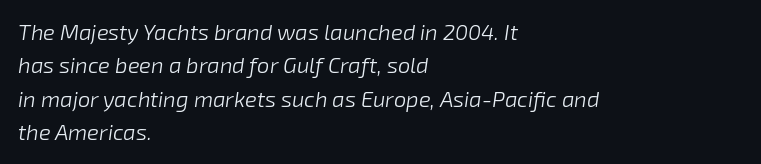
{"italic": "yes", "lean": "right", "slant_degrees": 8, "bold": "no", "underline": "no", "align": "left", "line_spacing": "normal", "line_spacing_ratio": 1.52, "letter_spacing": "normal", "letter_spacing_em": 0.0, "glyph_px": 22}
